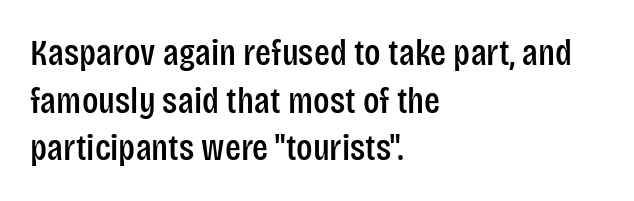
Q: Is the text italic (slanted)? A: No, it is upright.
Q: Is the typeface a serif or a sans-serif typeface? A: Sans-serif.
Q: Is the text underlined? A: No.
Q: How is the paragraph aligned? A: Left-aligned.
Q: Is the spacing between letters normal or unusually wide? A: Normal.
Q: Is the spacing between lines tight, normal or loose? A: Normal.
Q: Width (condensed, normal, or wide)? A: Condensed.
Q: Stroke contrast? A: Low.
Q: x-height? A: Large.
Q: Monospaced? A: No.
